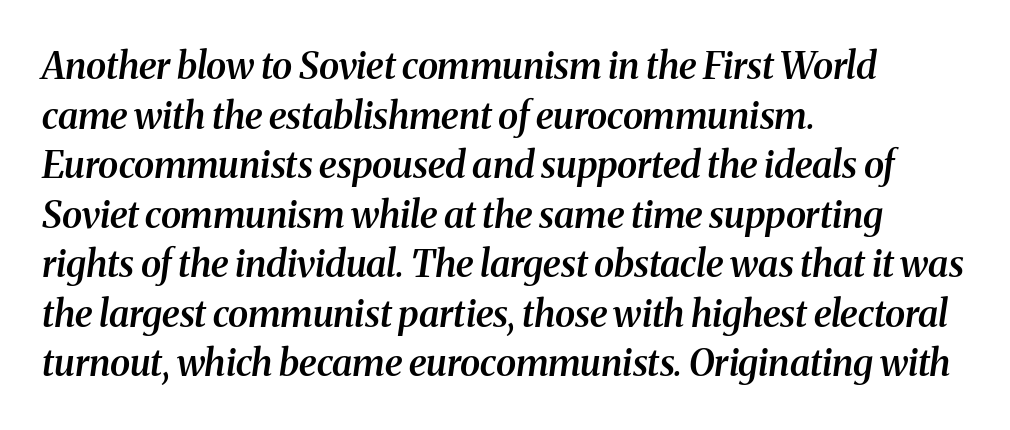
Q: Is the text bold? A: Semi-bold.
Q: Is the text italic (slanted)? A: Yes, it leans right by about 8 degrees.
Q: Is the typeface a serif or a sans-serif typeface? A: Serif.
Q: Is the text underlined? A: No.
Q: How is the paragraph aligned? A: Left-aligned.
Q: Is the spacing between letters normal or unusually wide? A: Normal.
Q: Is the spacing between lines tight, normal or loose? A: Normal.
Q: Width (condensed, normal, or wide)? A: Normal.
Q: Stroke contrast? A: Medium.
Q: x-height? A: Medium.
Q: Monospaced? A: No.
